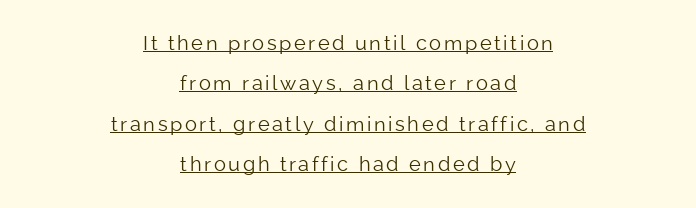
The image shows 20 px text type, upright; set centered, loose line spacing (2.02x), underlined.
